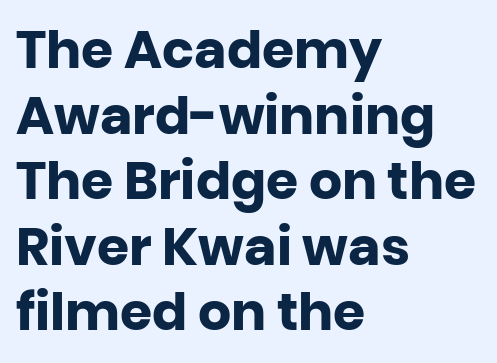
Q: Is the text bold? A: Yes.
Q: Is the text italic (slanted)? A: No, it is upright.
Q: Is the typeface a serif or a sans-serif typeface? A: Sans-serif.
Q: Is the text underlined? A: No.
Q: How is the paragraph aligned? A: Left-aligned.
Q: Is the spacing between letters normal or unusually wide? A: Normal.
Q: Is the spacing between lines tight, normal or loose? A: Normal.
Q: Width (condensed, normal, or wide)? A: Normal.
Q: Stroke contrast? A: Low.
Q: x-height? A: Large.
Q: Monospaced? A: No.
